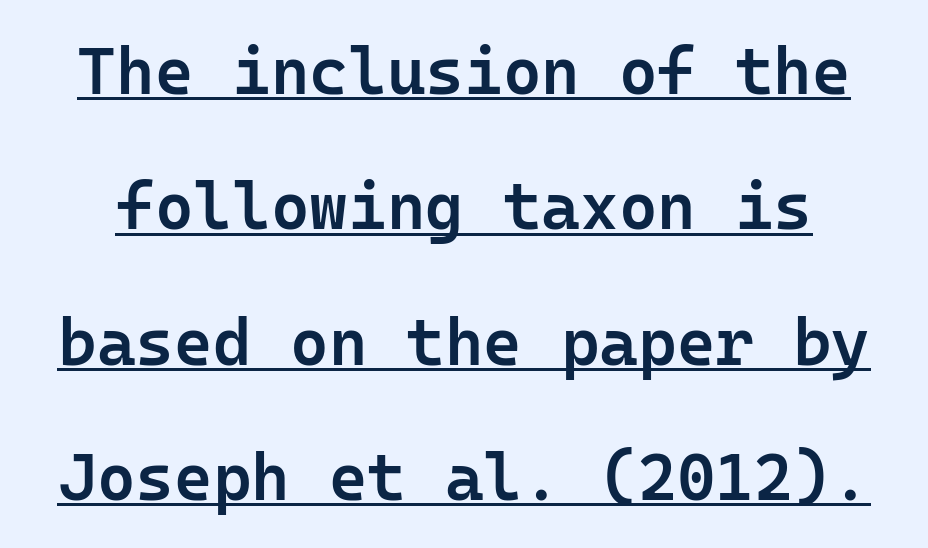
{"serif": "no", "italic": "no", "bold": "semi", "weight": "semibold", "width": "normal", "stroke_contrast": "low", "x_height": "medium", "monospaced": "yes", "underline": "yes", "line_spacing": "loose", "line_spacing_ratio": 2.05, "letter_spacing": "normal", "letter_spacing_em": 0.0, "glyph_px": 66}
